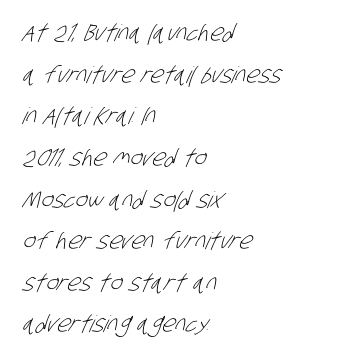
The lines in this sample share a left origin and differ only in where they stop. A quiet, ordinary-to-light weight characterises the typeface. A clean baseline with only descenders dipping below it. The letters sit at their default tracking, neither squeezed nor spread.
